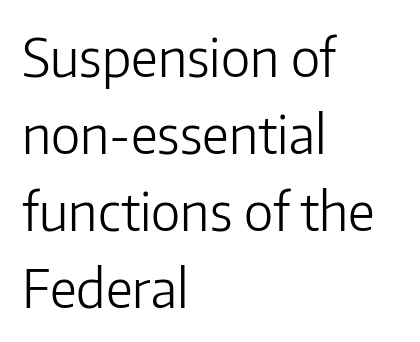
{"serif": "no", "italic": "no", "bold": "no", "weight": "light", "width": "normal", "stroke_contrast": "low", "x_height": "medium", "monospaced": "no", "underline": "no", "align": "left", "line_spacing": "normal", "line_spacing_ratio": 1.45, "letter_spacing": "normal", "letter_spacing_em": 0.0, "glyph_px": 53}
